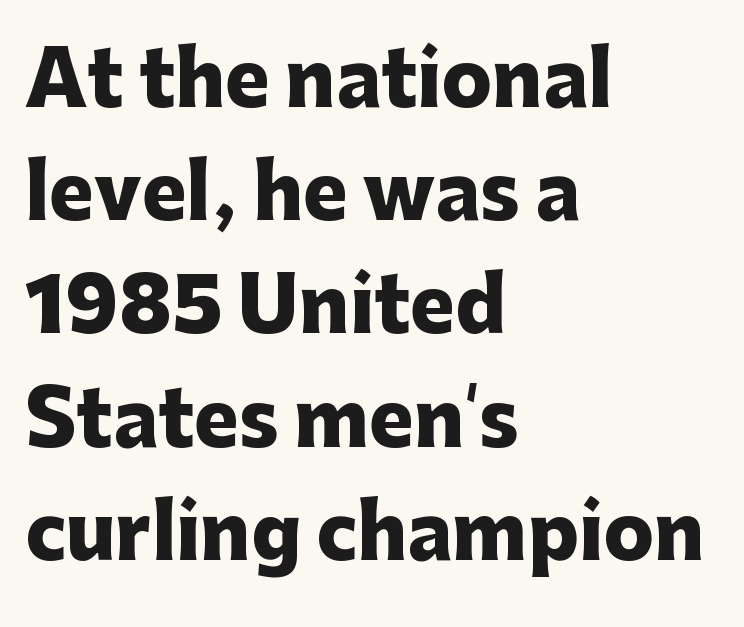
The image shows 75 px heavy sans-serif type, upright; set left-aligned, normal line spacing (1.51x), normal letter spacing, not underlined; low stroke contrast and a medium x-height.
